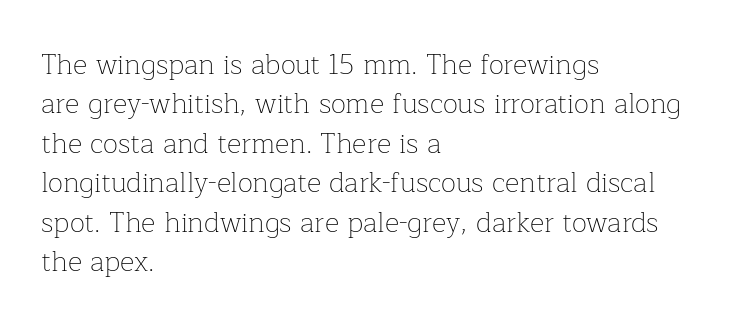
The image shows 28 px thin serif type, upright; set left-aligned, normal line spacing (1.41x), normal letter spacing, not underlined; low stroke contrast and a medium x-height.
